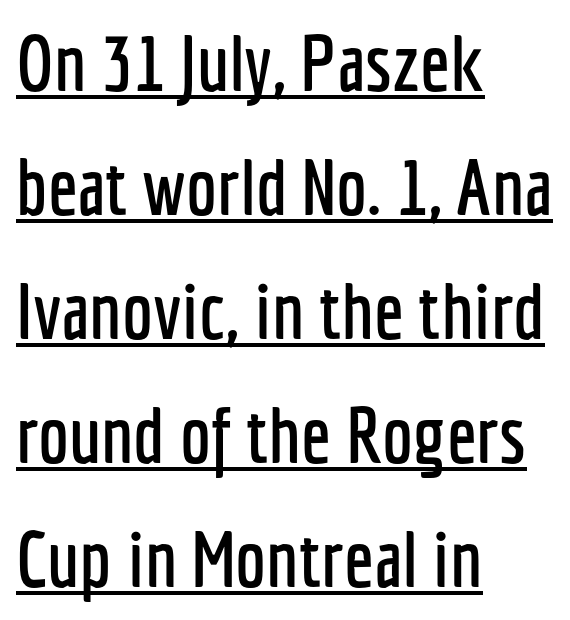
Successive baselines arrive at the customary interval. The letters sit at their default tracking, neither squeezed nor spread. Proportional: the letters do not fall into vertical columns. In CSS terms this would be text-align: left.
